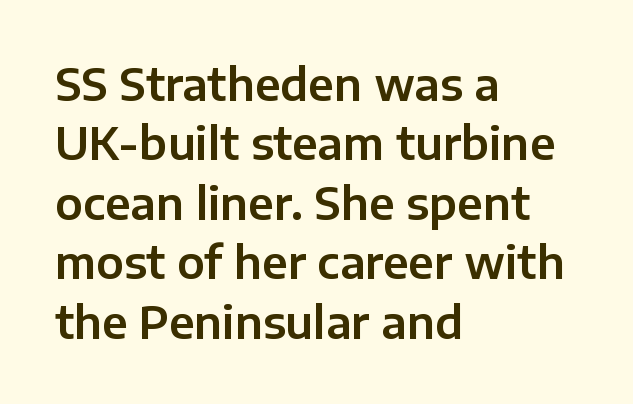
Default kerning and tracking; the words read as compact shapes. The characters display no serif detailing; their extremities are plain. Letters rest on an invisible, unmarked baseline. Line spacing here is normal.
